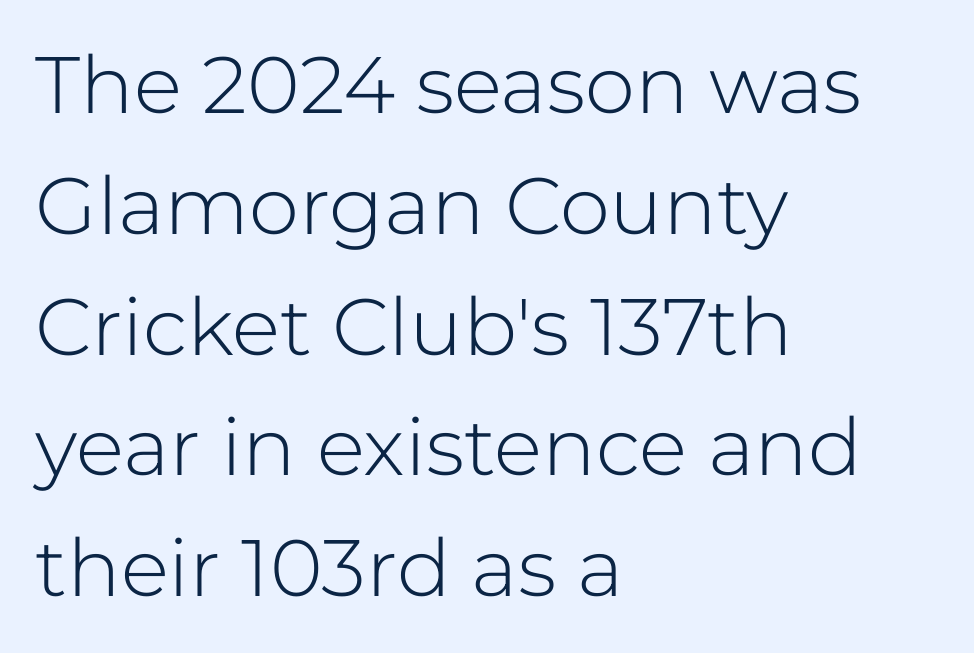
{"serif": "no", "italic": "no", "bold": "no", "weight": "light", "width": "normal", "stroke_contrast": "low", "x_height": "medium", "monospaced": "no", "underline": "no", "align": "left", "line_spacing": "normal", "line_spacing_ratio": 1.51, "letter_spacing": "normal", "letter_spacing_em": 0.0, "glyph_px": 80}
